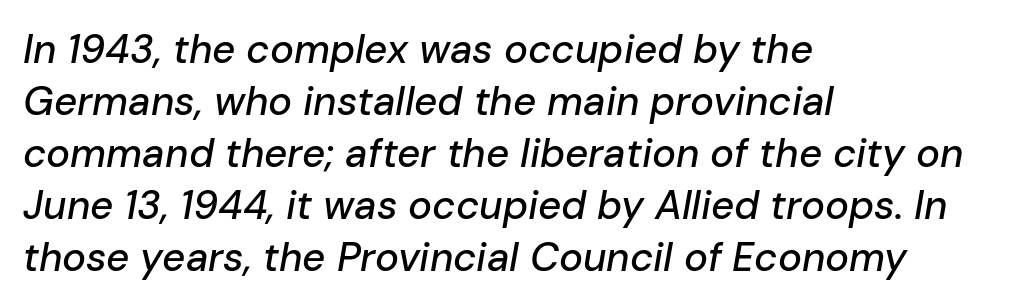
The image shows 40 px text type, italic (leaning right); set left-aligned, normal line spacing (1.3x), normal letter spacing, not underlined; low stroke contrast and a medium x-height.
